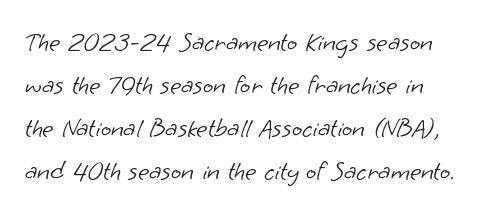
The strokes carry an ordinary text weight at most. Lines of text with bare space underneath. Summary of vertical rhythm: regular, with standard interline spacing. The setting favours the left margin, as ordinary paragraphs usually do. The gaps between neighbouring characters are ordinary and unremarkable.
